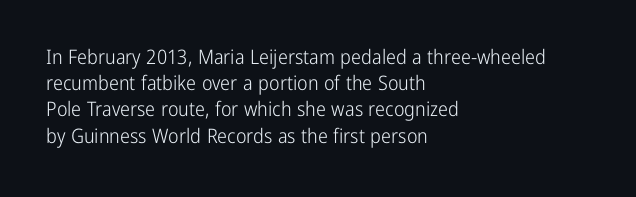
The image shows 20 px text type, upright; set left-aligned, normal line spacing (1.31x), normal letter spacing, not underlined.
